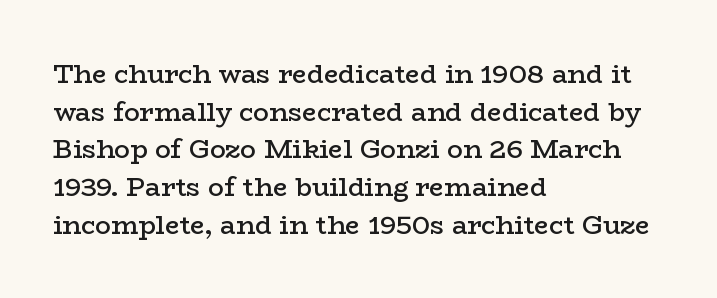
{"italic": "no", "bold": "semi", "underline": "no", "align": "left", "line_spacing": "normal", "line_spacing_ratio": 1.45, "letter_spacing": "normal", "letter_spacing_em": 0.0, "glyph_px": 26}
